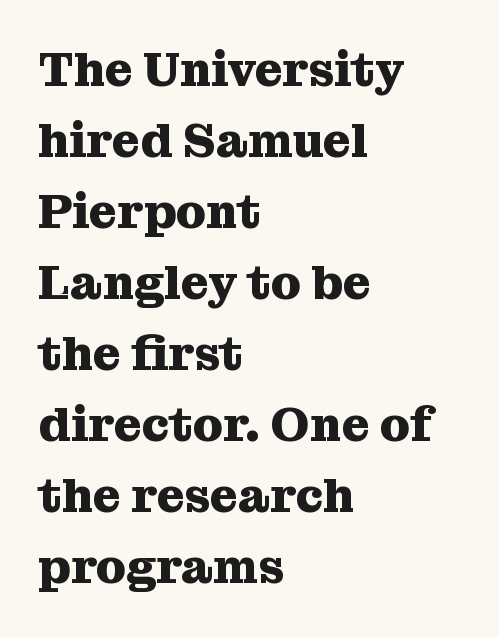
The image shows 48 px heavy serif type, upright; set left-aligned, normal line spacing (1.48x), normal letter spacing, not underlined; medium stroke contrast and a medium x-height.
